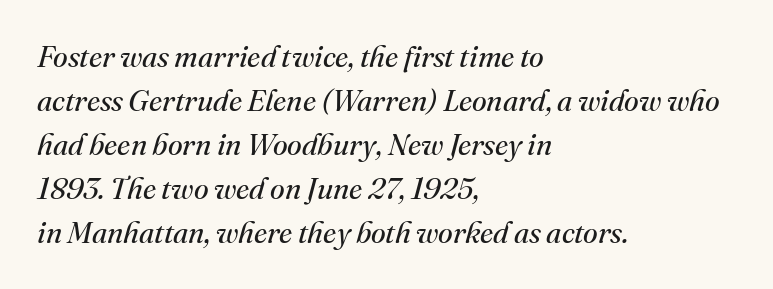
Standard letterfit; no display-style spreading of the glyphs. Does the copy run flush right? No — it runs flush left. Character widths vary here, with narrow letters taking less room than wide ones. Summary of vertical rhythm: regular, with standard interline spacing. The text was rendered using a seriffed face with decorative stroke endings. The typography opts for an oblique posture over an upright one.
